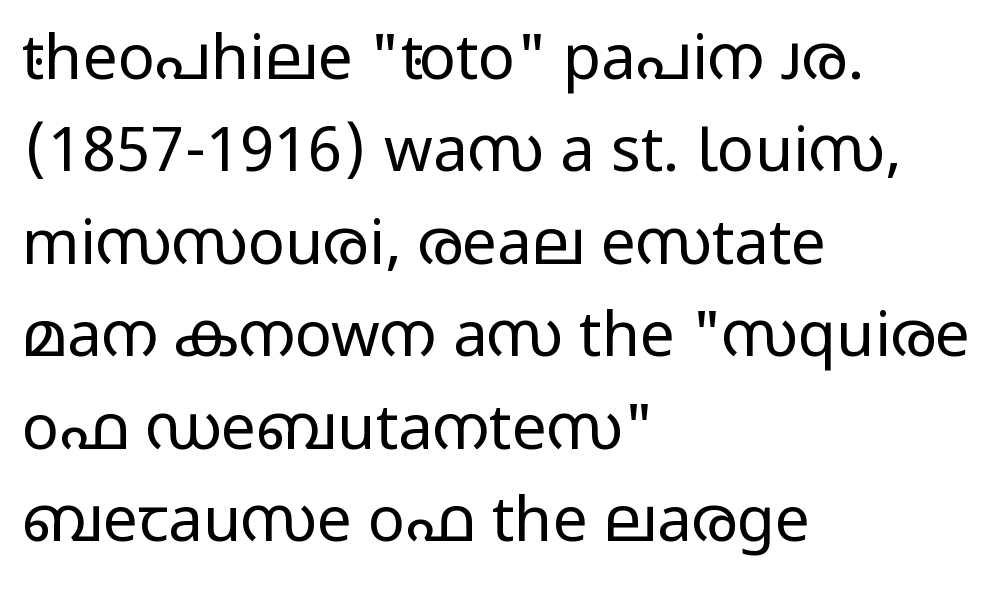
The image shows 62 px regular-weight, wide sans-serif type, upright; set left-aligned, normal line spacing (1.49x), normal letter spacing, not underlined; low stroke contrast and a medium x-height.
